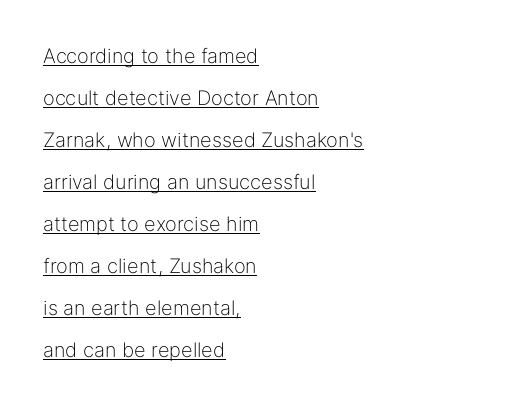
Q: Is the text bold? A: No.
Q: Is the text italic (slanted)? A: No, it is upright.
Q: Is the text underlined? A: Yes.
Q: How is the paragraph aligned? A: Left-aligned.
Q: Is the spacing between letters normal or unusually wide? A: Normal.
Q: Is the spacing between lines tight, normal or loose? A: Loose.
